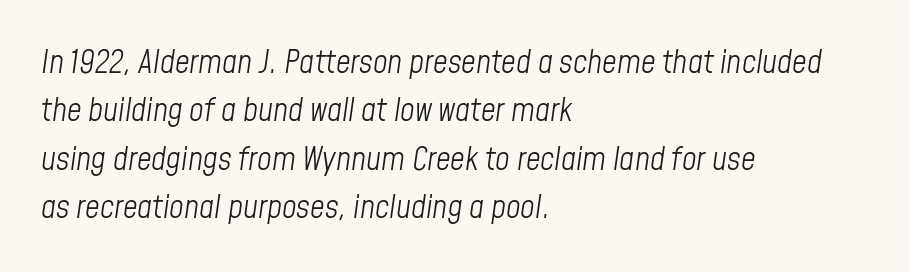
{"italic": "yes", "lean": "right", "slant_degrees": 8, "bold": "no", "weight": "light", "width": "condensed", "stroke_contrast": "low", "x_height": "medium", "monospaced": "no", "underline": "no", "align": "left", "line_spacing": "normal", "line_spacing_ratio": 1.51, "letter_spacing": "normal", "letter_spacing_em": 0.0, "glyph_px": 32}
